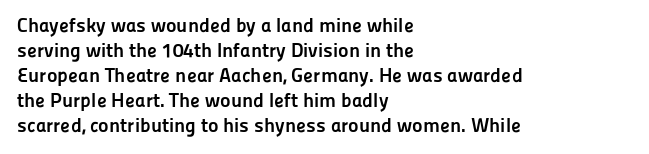
The image shows 20 px bold type, upright; set left-aligned, normal line spacing (1.25x), normal letter spacing, not underlined.
